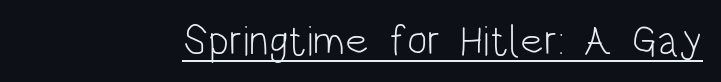
Each word holds together tightly as a unit, with standard inter-letter gaps. Grotesque or geometric, the face here clearly has no serifs. This sample has the flowing, uneven cadence of proportional lettering. Caption: lettering with a line underneath. Ascenders rise straight up at ninety degrees. No letter is thick-stroked: the sample isn't bold.
